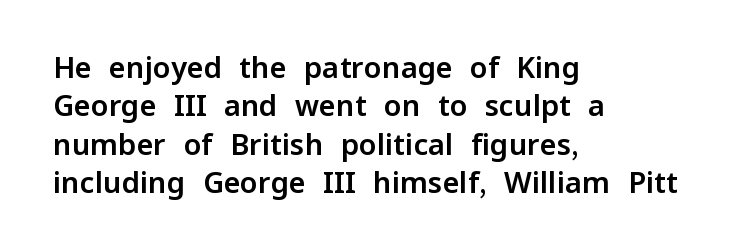
Q: Is the text italic (slanted)? A: No, it is upright.
Q: Is the typeface a serif or a sans-serif typeface? A: Sans-serif.
Q: Is the text underlined? A: No.
Q: How is the paragraph aligned? A: Left-aligned.
Q: Is the spacing between letters normal or unusually wide? A: Normal.
Q: Is the spacing between lines tight, normal or loose? A: Normal.
Q: Width (condensed, normal, or wide)? A: Normal.
Q: Stroke contrast? A: Low.
Q: x-height? A: Medium.
Q: Monospaced? A: No.
